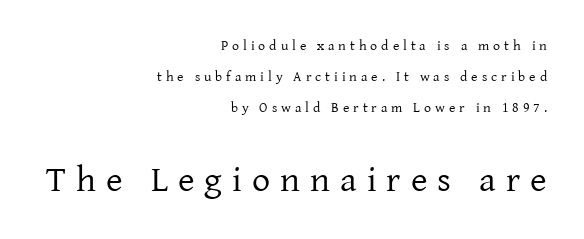
The image shows 36 px regular-weight serif type, upright; set right-aligned, loose line spacing (2.21x), unusually wide letter spacing (+0.28 em), not underlined; the second (bottom) block is 2.57x larger; low stroke contrast and a medium x-height.
